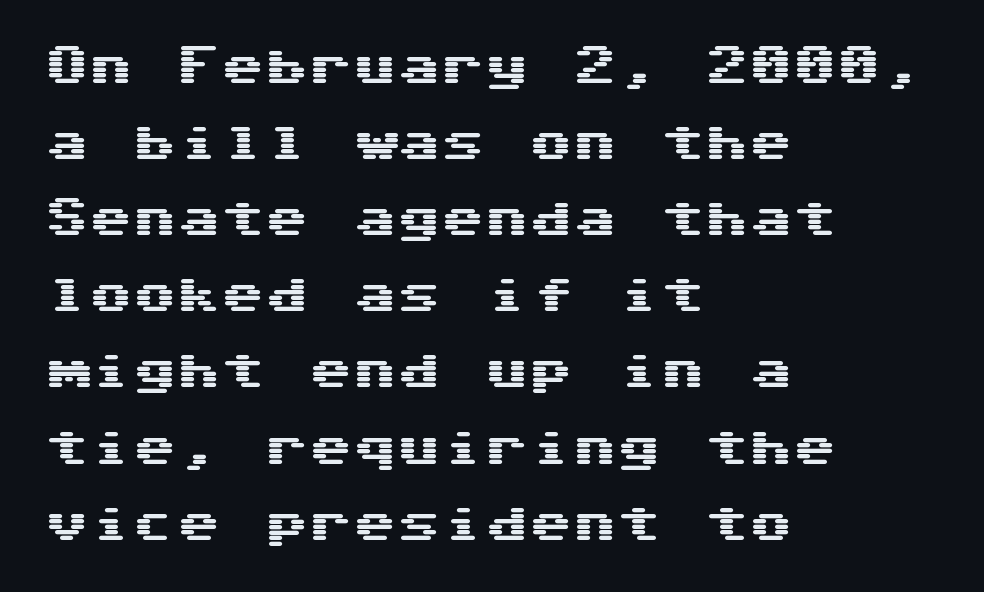
{"serif": "no", "italic": "no", "width": "wide", "stroke_contrast": "medium", "x_height": "medium", "monospaced": "yes", "underline": "no", "align": "left", "line_spacing_ratio": 1.73, "letter_spacing": "normal", "letter_spacing_em": 0.0, "glyph_px": 44}
